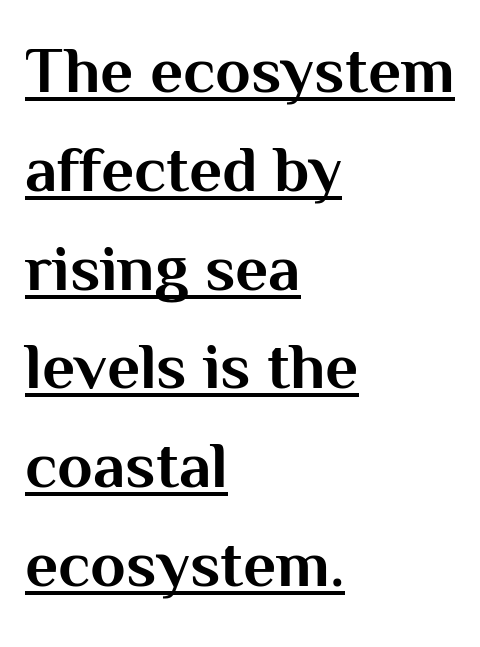
The image shows 65 px bold sans-serif type, upright; set left-aligned, normal line spacing (1.52x), normal letter spacing, underlined; medium stroke contrast and a medium x-height.
